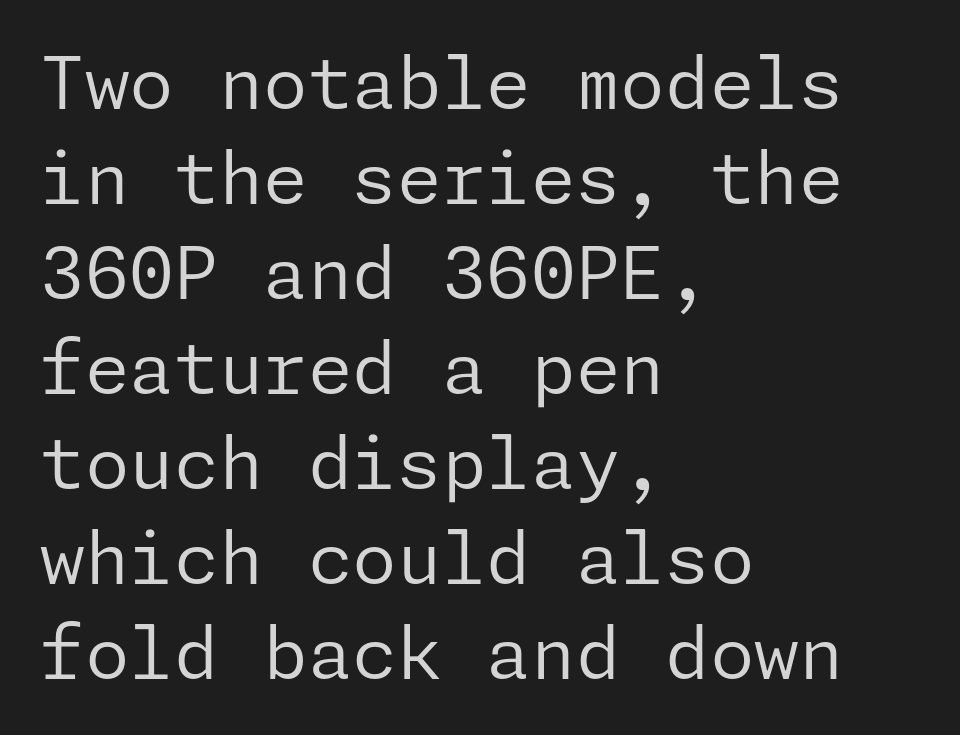
The image shows 72 px regular-weight sans-serif type, upright; set left-aligned, normal line spacing (1.32x), normal letter spacing, not underlined; low stroke contrast and a medium x-height.
